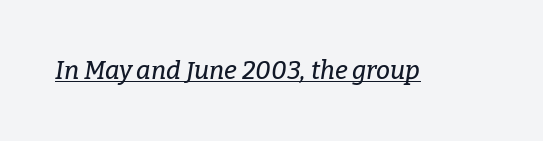
{"italic": "yes", "lean": "right", "slant_degrees": 9, "underline": "yes", "letter_spacing": "normal", "letter_spacing_em": 0.0, "glyph_px": 25}
